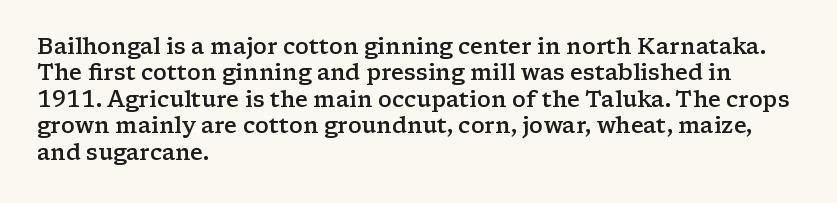
{"italic": "no", "bold": "semi", "underline": "no", "align": "left", "line_spacing_ratio": 1.2, "letter_spacing": "normal", "letter_spacing_em": 0.0, "glyph_px": 22}
